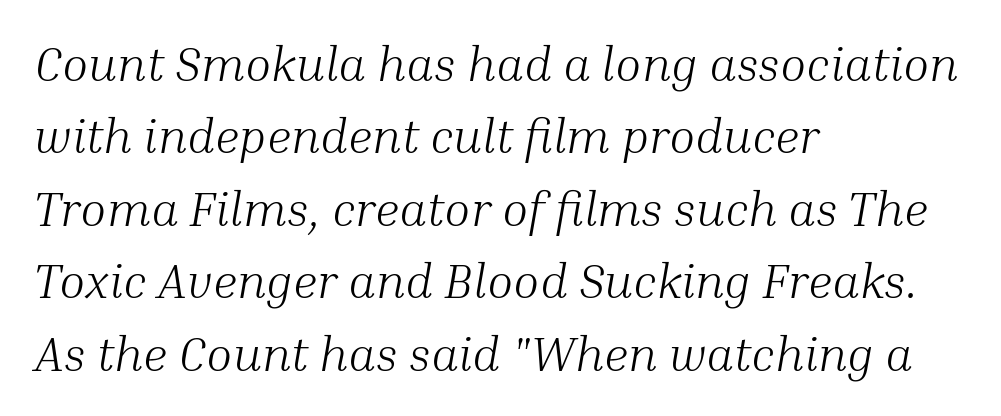
{"serif": "yes", "italic": "yes", "lean": "right", "slant_degrees": 10, "bold": "no", "weight": "light", "width": "normal", "stroke_contrast": "medium", "x_height": "medium", "monospaced": "no", "underline": "no", "align": "left", "line_spacing": "normal", "line_spacing_ratio": 1.51, "letter_spacing": "normal", "letter_spacing_em": 0.0, "glyph_px": 48}
